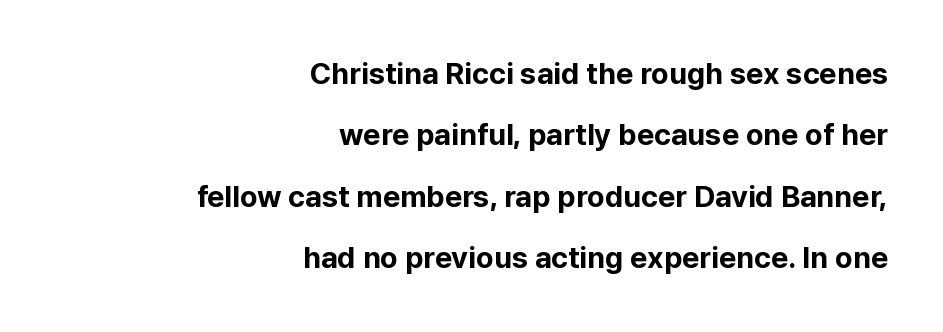
Standard letterfit; no display-style spreading of the glyphs. Descenders hang freely into open space. Ascenders rise straight up at ninety degrees. The glyphs have the mass of a bold cut. If you drew a ruler down the right edge, every line would touch it. Check where the strokes stop: nothing finishes them off — pure sans.
